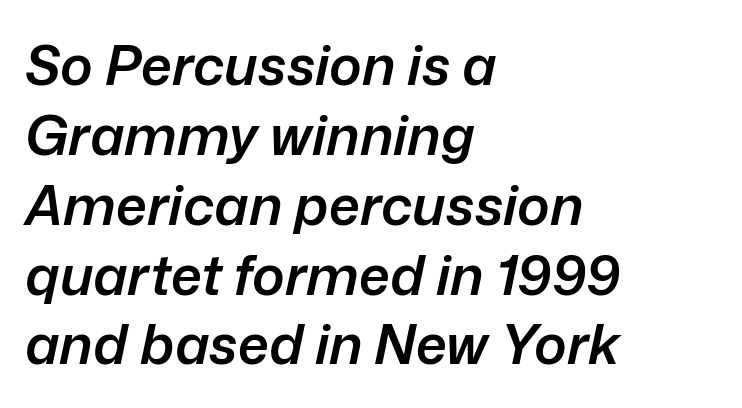
The image shows 55 px semibold type, italic (leaning right); set left-aligned, normal line spacing (1.27x), normal letter spacing, not underlined; low stroke contrast and a medium x-height.
